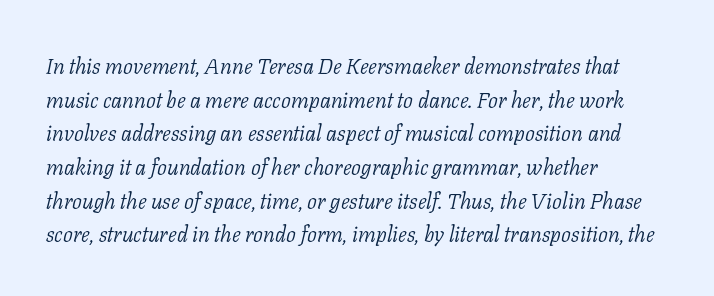
Letters have the restrained weight of plain body copy at most. Where is the straight margin? On the left. Honestly, the letter spacing is just normal — you wouldn't notice it. Descenders hang freely into open space. One glance says typical: line gaps are just what's usual.
